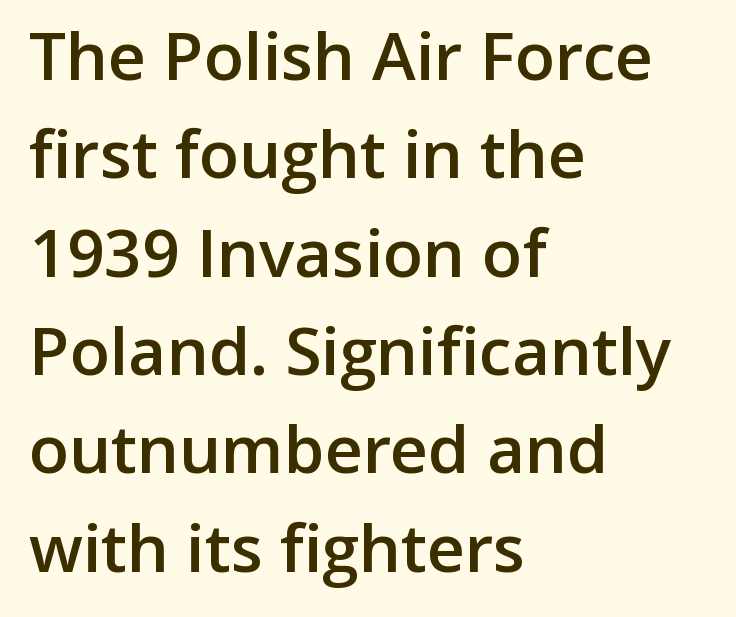
{"serif": "no", "italic": "no", "bold": "semi", "weight": "semibold", "width": "normal", "stroke_contrast": "low", "x_height": "medium", "monospaced": "no", "underline": "no", "align": "left", "line_spacing": "normal", "line_spacing_ratio": 1.49, "letter_spacing": "normal", "letter_spacing_em": 0.0, "glyph_px": 66}
